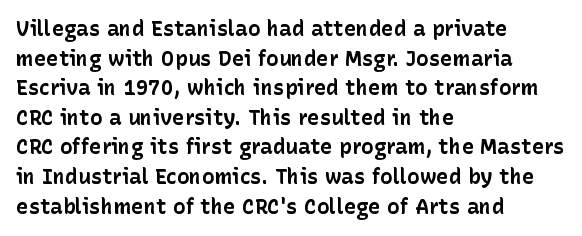
{"italic": "no", "bold": "yes", "underline": "no", "align": "left", "line_spacing": "normal", "line_spacing_ratio": 1.41, "letter_spacing": "normal", "letter_spacing_em": 0.0, "glyph_px": 21}
